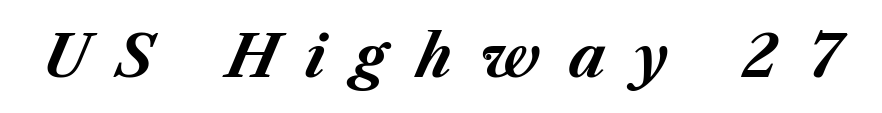
Q: Is the text bold? A: Yes.
Q: Is the text italic (slanted)? A: Yes, it leans right by about 23 degrees.
Q: Is the text underlined? A: No.
Q: Is the spacing between letters normal or unusually wide? A: Unusually wide.
Q: Width (condensed, normal, or wide)? A: Normal.
Q: Stroke contrast? A: Medium.
Q: x-height? A: Medium.
Q: Monospaced? A: No.
